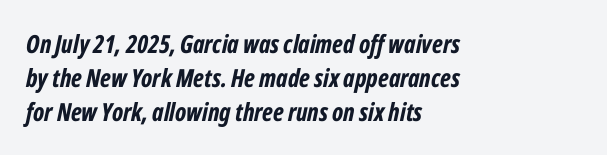
The image shows 25 px bold type, italic (leaning right); set left-aligned, normal line spacing (1.36x), normal letter spacing, not underlined.
